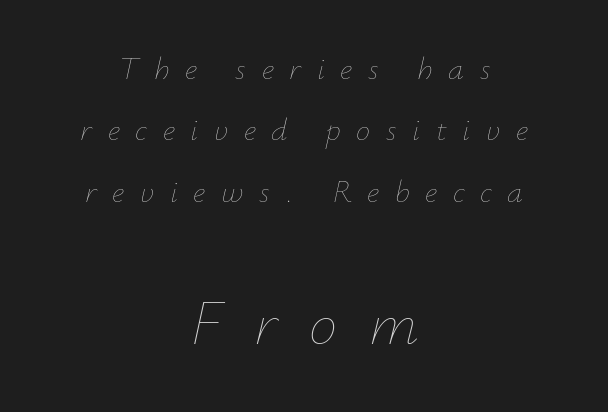
{"italic": "yes", "lean": "right", "slant_degrees": 12, "bold": "no", "weight": "thin", "width": "normal", "stroke_contrast": "low", "x_height": "small", "monospaced": "no", "underline": "no", "align": "center", "line_spacing": "loose", "line_spacing_ratio": 1.92, "letter_spacing": "wide", "letter_spacing_em": 0.49, "larger_block": "second", "size_ratio": 2.0, "glyph_px": 64}
